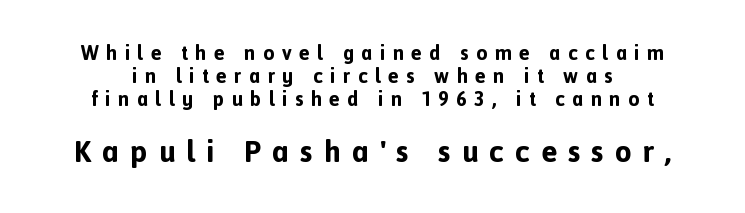
The baseline area is clear. A dark, heavy texture on the line: the type is bold. How are the letters spaced? Widely, with obvious added tracking. These two chunks differ in scale, with the bottom chunk taking the larger measure. Do the characters align in a grid? No, the font is proportional. The type sits square on the baseline with zero lean.
